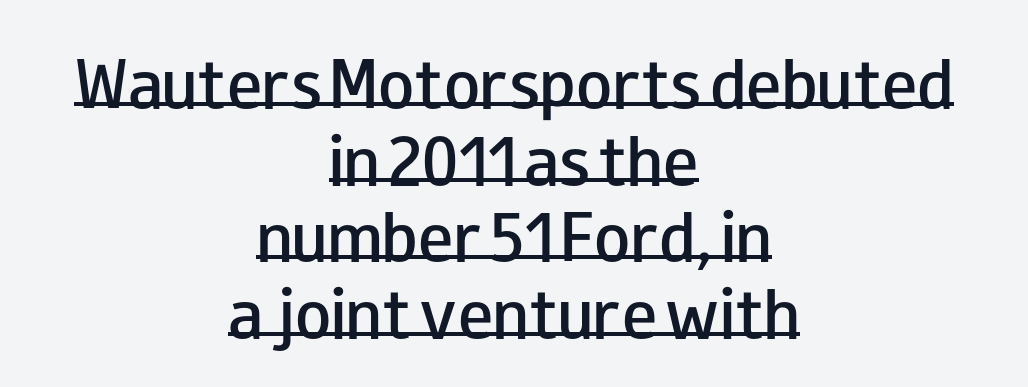
This sample keeps an unexceptional amount of space between lines. The glyphs in this specimen are sans serif. Descenders here cross a horizontal rule under the line. Varying glyph widths throughout — classic text-font behaviour.
